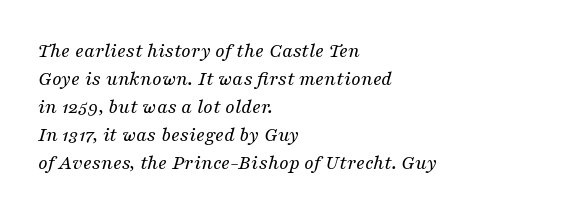
{"italic": "yes", "lean": "right", "slant_degrees": 16, "bold": "no", "underline": "no", "align": "left", "line_spacing": "normal", "line_spacing_ratio": 1.33, "letter_spacing": "normal", "letter_spacing_em": 0.0, "glyph_px": 21}
